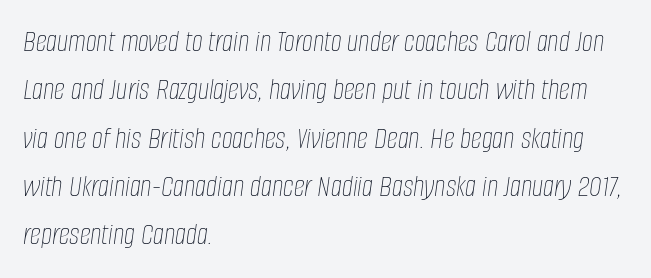
Q: Is the text bold? A: No.
Q: Is the text italic (slanted)? A: Yes, it leans right by about 8 degrees.
Q: Is the text underlined? A: No.
Q: How is the paragraph aligned? A: Left-aligned.
Q: Is the spacing between letters normal or unusually wide? A: Normal.
Q: Is the spacing between lines tight, normal or loose? A: Normal.
Q: Width (condensed, normal, or wide)? A: Condensed.
Q: Stroke contrast? A: Low.
Q: x-height? A: Large.
Q: Monospaced? A: No.
